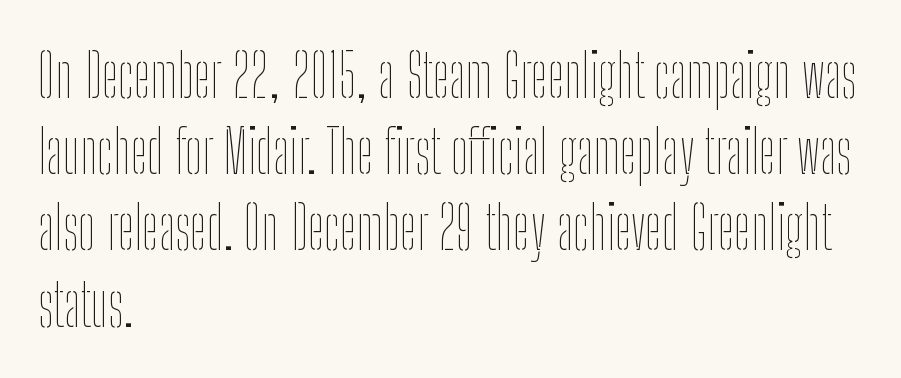
Does the leading feel generous? No, just average. This reads as an unemphasized weight, regular at the heaviest. Descender tails drop into unmarked territory. Compared with a centered layout, this one pins lines to the left instead.
